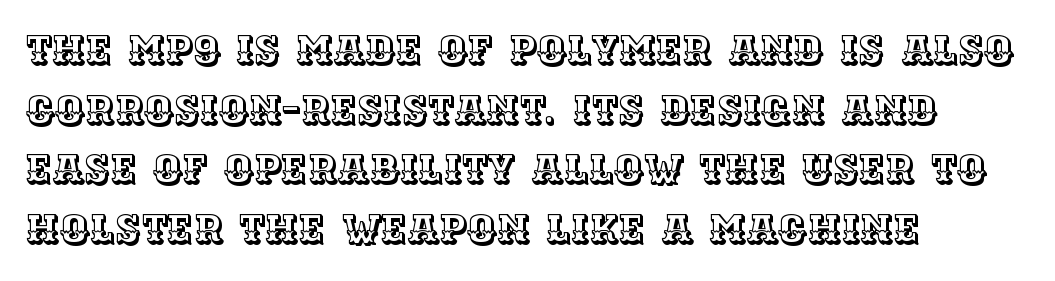
Has an underline been added? It has not. Characters remain perfectly vertical along every line. Character widths vary here, with narrow letters taking less room than wide ones. There is no visible air inserted between adjacent glyphs.
